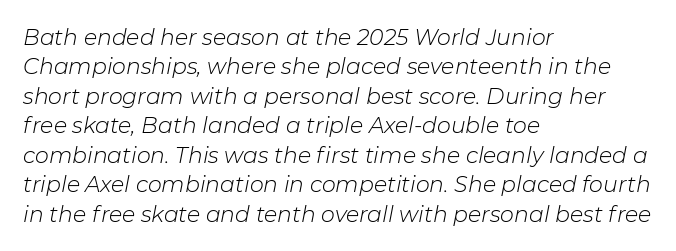
The image shows 22 px text type, italic (leaning right); set left-aligned, normal line spacing (1.34x), normal letter spacing, not underlined.
